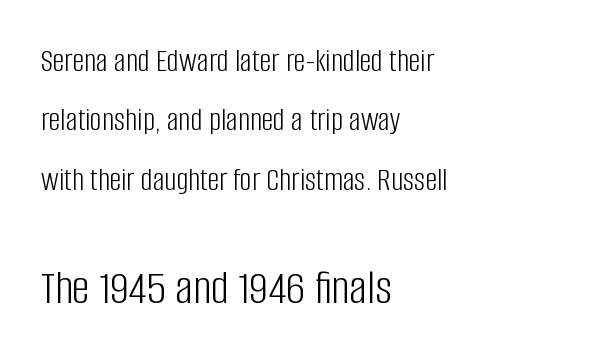
The typeface chosen for these lines omits serifs. No extra ink here — the face is not bold. Quick note: not italic, upright. The line texture is even and compact thanks to regular tracking.
